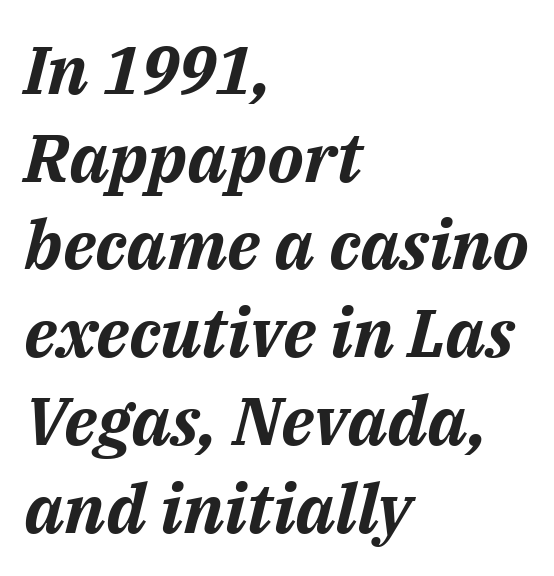
{"italic": "yes", "lean": "right", "slant_degrees": 14, "bold": "yes", "weight": "bold", "width": "normal", "stroke_contrast": "medium", "x_height": "medium", "monospaced": "no", "underline": "no", "align": "left", "line_spacing": "normal", "line_spacing_ratio": 1.29, "letter_spacing": "normal", "letter_spacing_em": 0.0, "glyph_px": 68}
